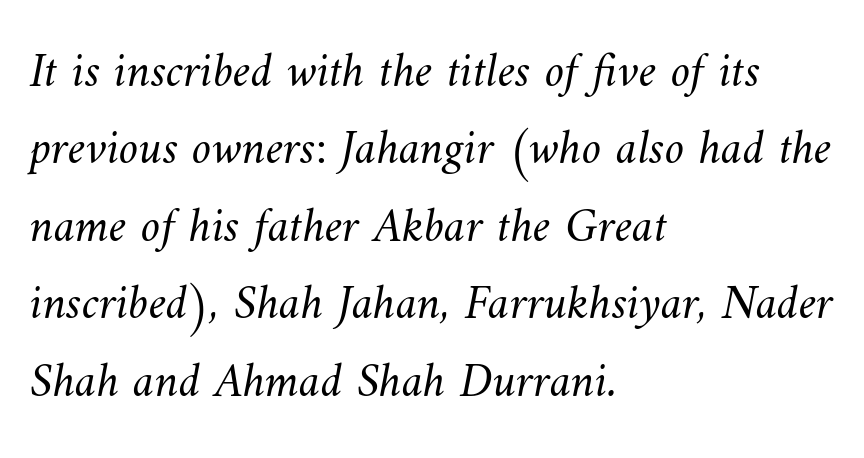
{"bold": "no", "weight": "light", "width": "normal", "stroke_contrast": "medium", "x_height": "small", "monospaced": "no", "underline": "no", "align": "left", "line_spacing": "normal", "line_spacing_ratio": 1.58, "letter_spacing": "normal", "letter_spacing_em": 0.0, "glyph_px": 49}
